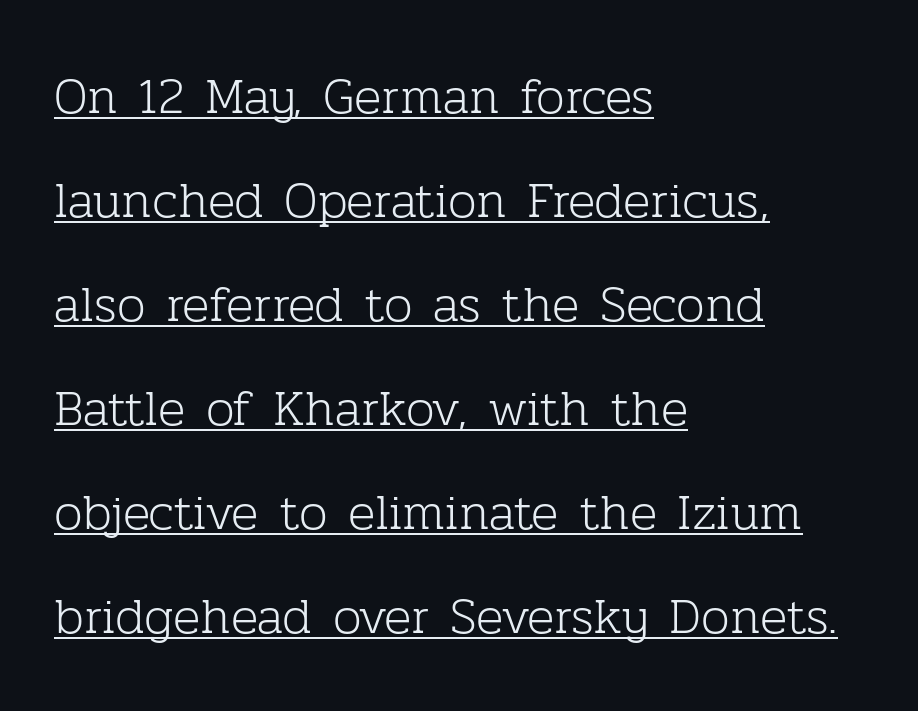
These lines stack with their left ends in a neat column. The face used here appears with an underline applied. Between one letter and the next there's only the usual sliver of space. Looks like regular typesetting: each glyph gets only the width it needs. Type style note: has serifs.
